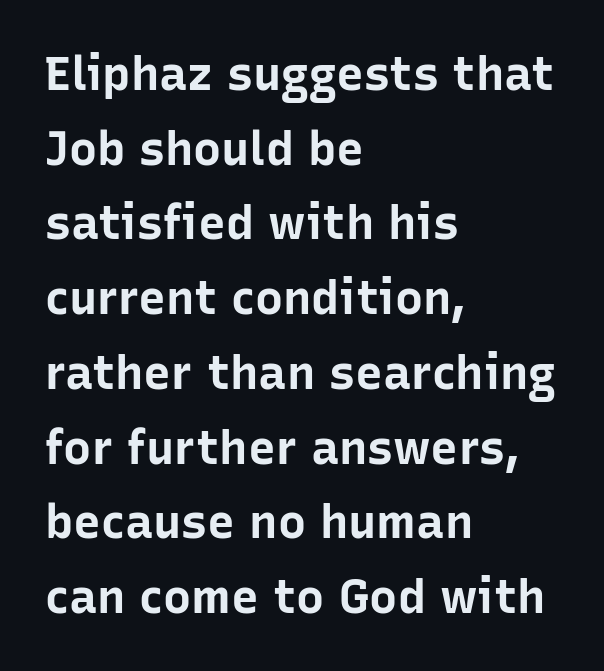
The image shows 47 px bold sans-serif type, upright; set left-aligned, normal line spacing (1.59x), normal letter spacing, not underlined; low stroke contrast and a medium x-height.
